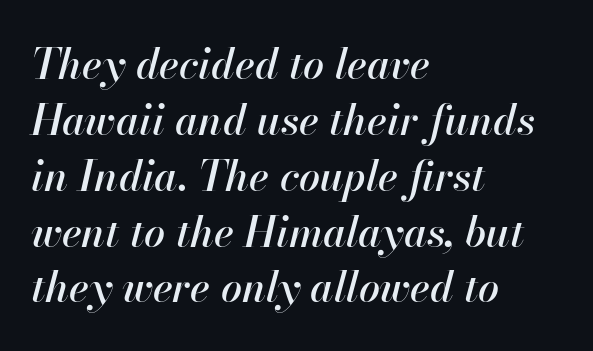
{"italic": "yes", "lean": "right", "slant_degrees": 13, "width": "normal", "stroke_contrast": "high", "x_height": "small", "monospaced": "no", "underline": "no", "align": "left", "line_spacing": "normal", "line_spacing_ratio": 1.33, "letter_spacing": "normal", "letter_spacing_em": 0.0, "glyph_px": 42}
